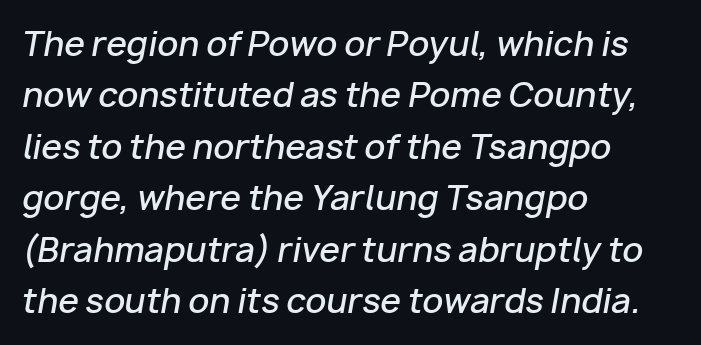
The image shows 33 px semibold type, italic (leaning right); set left-aligned, normal line spacing (1.56x), normal letter spacing, not underlined; low stroke contrast and a medium x-height.
